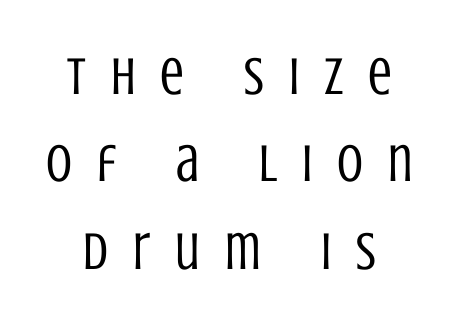
{"serif": "no", "italic": "no", "bold": "no", "weight": "regular", "width": "condensed", "stroke_contrast": "low", "x_height": "large", "monospaced": "no", "underline": "no", "align": "center", "line_spacing": "normal", "line_spacing_ratio": 1.65, "letter_spacing": "wide", "letter_spacing_em": 0.47, "glyph_px": 53}
